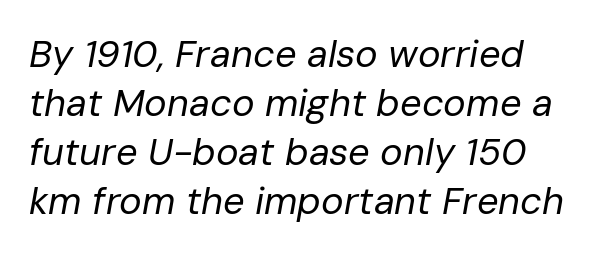
All the whitespace from short lines collects on the right. Check the space under the baseline: it is left empty. Students, observe: this is what conventionally led text looks like. The typesetting does not lean heavy: it is not bold. The face used here is proportionally spaced, like ordinary book or web type.
